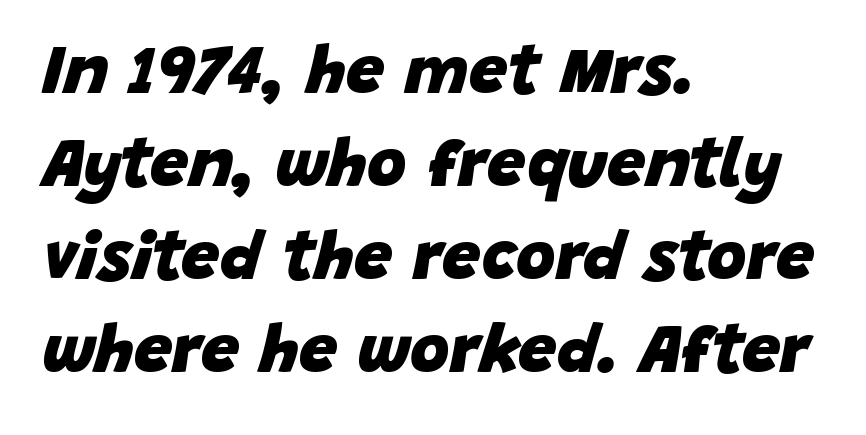
Q: Is the text bold? A: Yes.
Q: Is the text italic (slanted)? A: Yes, it leans right by about 15 degrees.
Q: Is the text underlined? A: No.
Q: How is the paragraph aligned? A: Left-aligned.
Q: Is the spacing between letters normal or unusually wide? A: Normal.
Q: Is the spacing between lines tight, normal or loose? A: Normal.
Q: Width (condensed, normal, or wide)? A: Normal.
Q: Stroke contrast? A: Low.
Q: x-height? A: Large.
Q: Monospaced? A: No.
